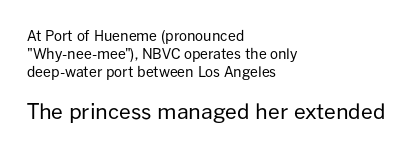
Regular leading. Weight class: somewhere from thin through regular. Posture: straight, roman, zero tilt. The letters in the lower block stand taller than those in the block above. Type without underlining.
